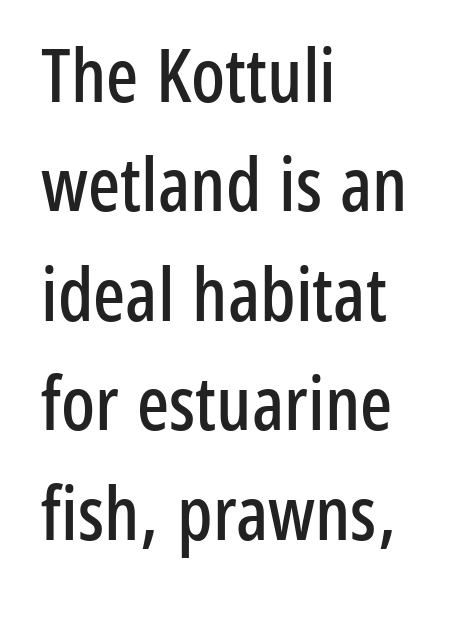
Italic? Not at all — the glyphs are vertical. The words here are not underlined. In CSS terms this would be text-align: left. Spacing verdict: proportional, widths tailored to each character. Vertically, the passage feels balanced, rows spaced as you'd expect.
